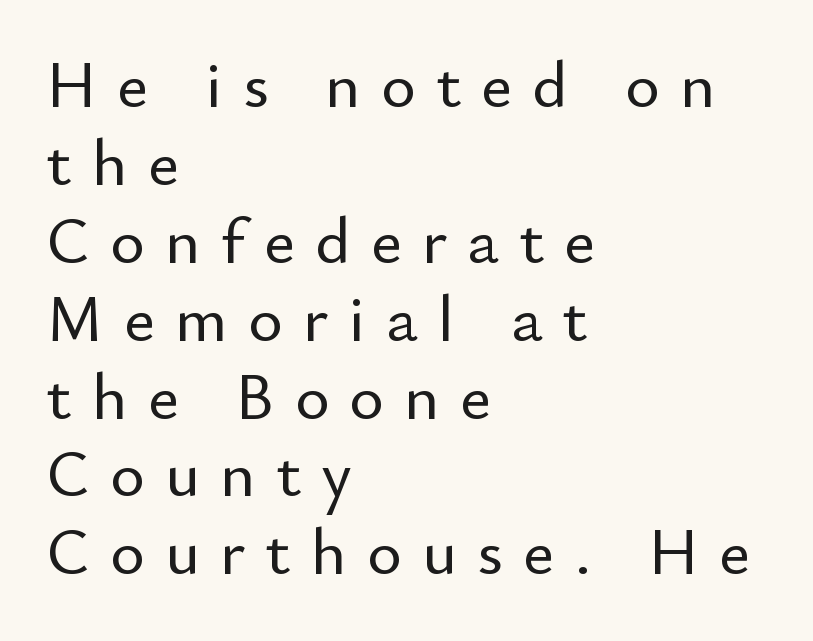
This sample uses a sans-serif face. Inter-character spacing is expanded well beyond the font's built-in metrics. The string is rendered with underlining switched off. The ragged edge is on the right, which tells us the setting is flush left. The axis of the letterforms is exactly vertical.
